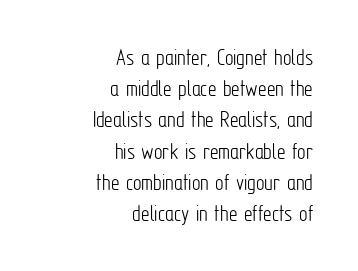
The image shows 24 px text type, upright; set right-aligned, normal line spacing (1.3x), normal letter spacing, not underlined.
